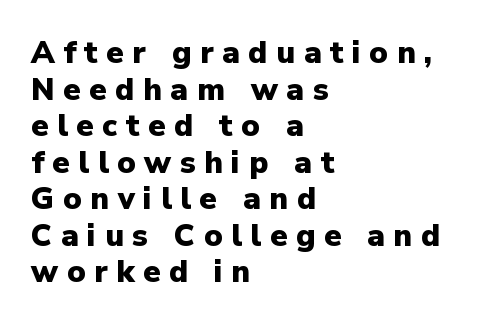
The image shows 31 px heavy sans-serif type, upright; set left-aligned, line spacing 1.18x, unusually wide letter spacing (+0.28 em), not underlined; low stroke contrast and a medium x-height.
